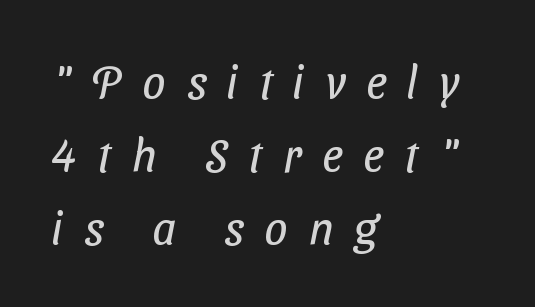
{"serif": "no", "bold": "no", "weight": "regular", "width": "condensed", "stroke_contrast": "low", "x_height": "medium", "monospaced": "no", "underline": "no", "align": "left", "line_spacing": "normal", "line_spacing_ratio": 1.59, "letter_spacing": "wide", "letter_spacing_em": 0.45, "glyph_px": 46}
